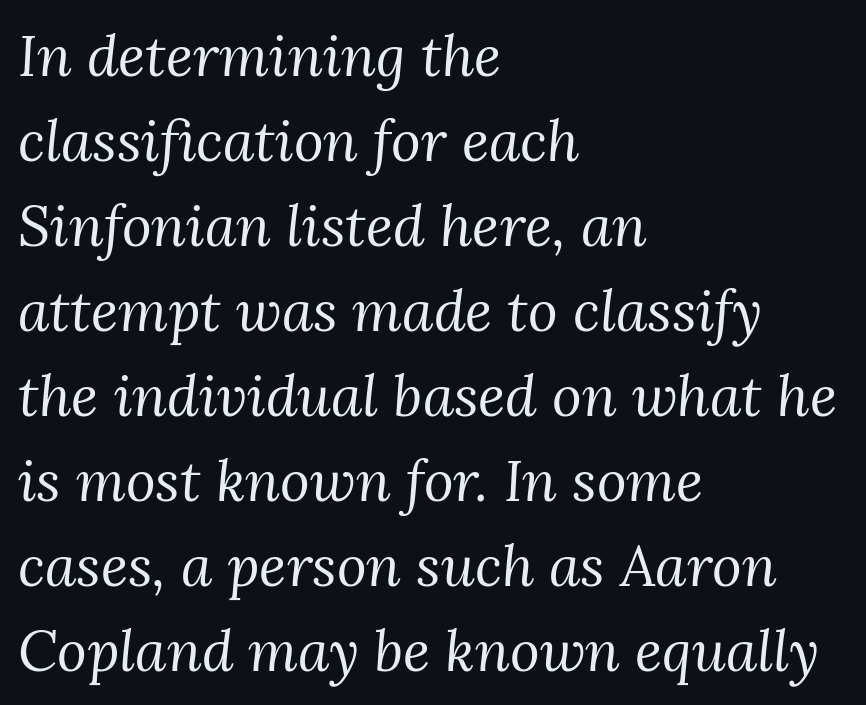
{"serif": "yes", "italic": "yes", "lean": "right", "slant_degrees": 3, "bold": "no", "weight": "regular", "width": "normal", "stroke_contrast": "medium", "x_height": "medium", "monospaced": "no", "underline": "no", "align": "left", "line_spacing": "normal", "line_spacing_ratio": 1.49, "letter_spacing": "normal", "letter_spacing_em": 0.0, "glyph_px": 57}
